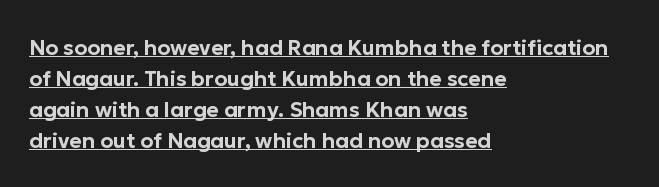
Italic: no, the glyphs are upright roman. The line texture is even and compact thanks to regular tracking. Notice how descenders clear the ascenders below comfortably — that's standard leading. The rendering anchors every line to the left-hand side. You can see a thin bar hugging the bottom of the glyphs.
